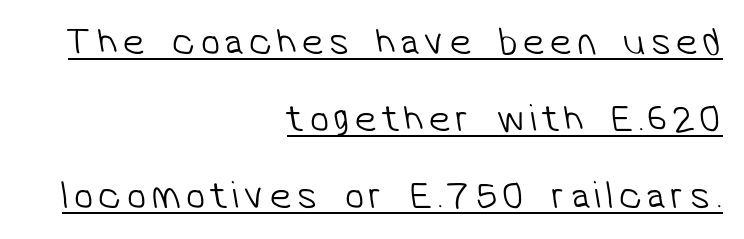
{"serif": "no", "bold": "no", "weight": "light", "width": "normal", "stroke_contrast": "low", "x_height": "medium", "monospaced": "no", "underline": "yes", "align": "right", "line_spacing": "loose", "line_spacing_ratio": 1.98, "glyph_px": 39}
